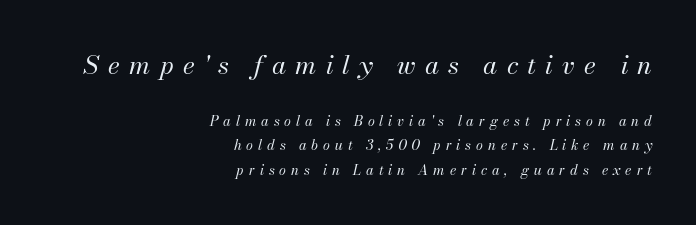
Looking at the ascenders, they clearly lean. Which margin do the lines hug? The right one — the left edge is uneven. A clean baseline with only descenders dipping below it. The block sitting higher on the canvas is the one with enlarged characters. This reads as an unemphasized weight, regular at the heaviest.
